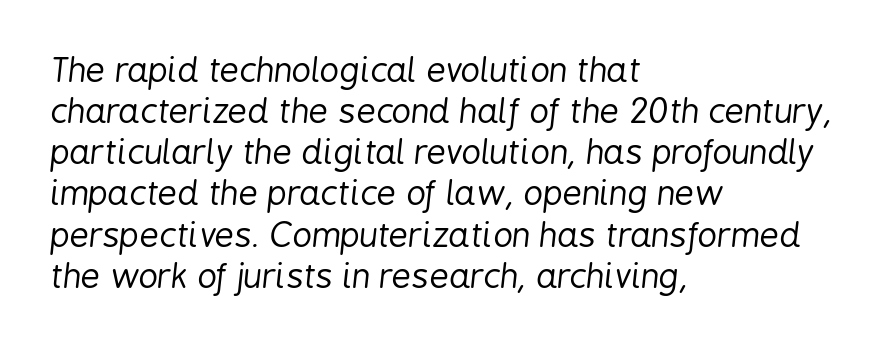
Layout note: lines flush left. Each letter keeps its own natural width here, so spacing adapts to shape. Descenders are the only things crossing below the line. How are the letters spaced? Ordinarily, with no added tracking. No letter is thick-stroked: the sample isn't bold. Slanted lettering throughout.
